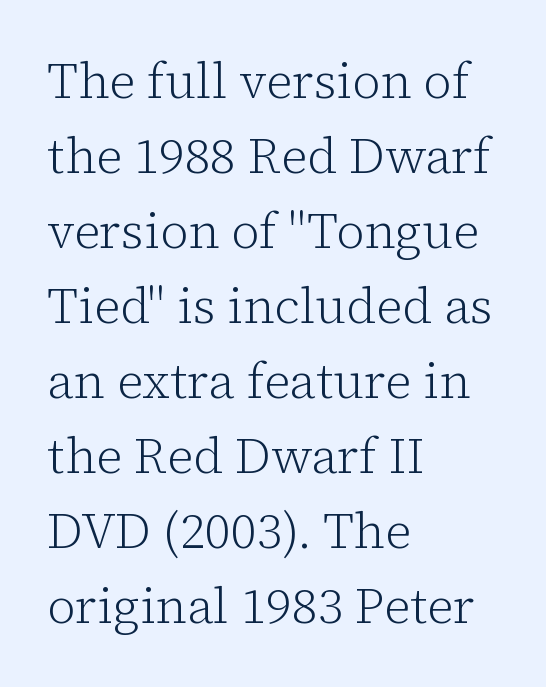
The glyphs are unaccompanied by any horizontal stroke below them. Short and long lines alike share a common starting point at left. Vertical stems look standard width or narrower in stroke. Honestly, the letter spacing is just normal — you wouldn't notice it. Here the designer chose a conventional face with non-uniform glyph widths. The text was rendered using a seriffed face with decorative stroke endings.
